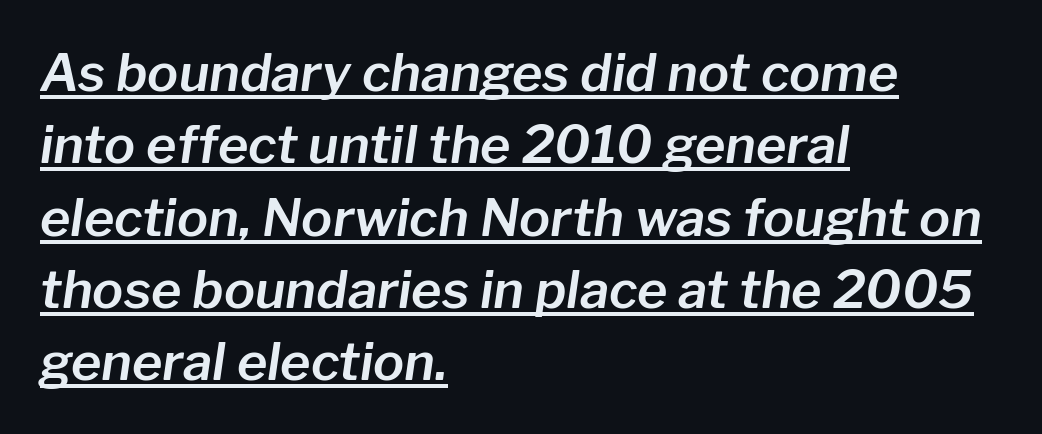
These lines stack with their left ends in a neat column. Note the varied advance widths — an 'i' is clearly narrower than an 'm'. What's the leading like? Ordinary, nothing unusual. The letters are slanted; this is an italic face.
